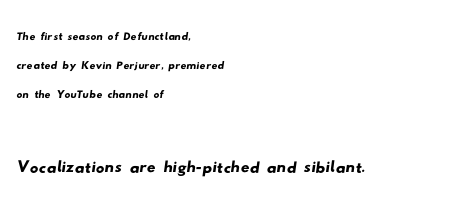
Only glyphs here, with clear space below each row. Each line starts at the same left margin while the right side varies. This sample uses a sans-serif face. Interline gaps are noticeably narrow in this sample. The passage shown is typed in a proportional face where columns would drift. Whoever set this made the second block the dominant, larger element.
